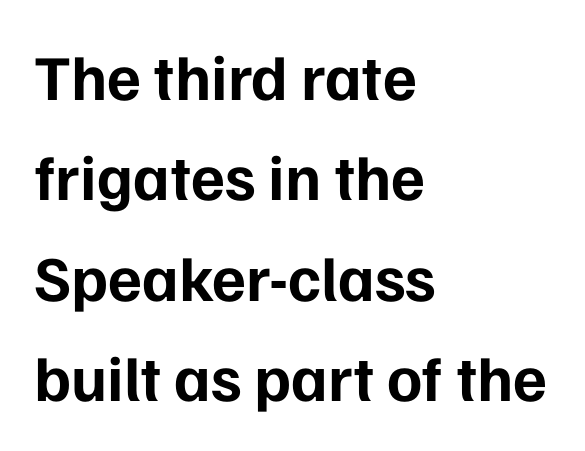
{"serif": "no", "italic": "no", "bold": "yes", "weight": "bold", "width": "normal", "stroke_contrast": "low", "x_height": "medium", "monospaced": "no", "underline": "no", "align": "left", "line_spacing": "normal", "line_spacing_ratio": 1.57, "letter_spacing": "normal", "letter_spacing_em": 0.0, "glyph_px": 64}
